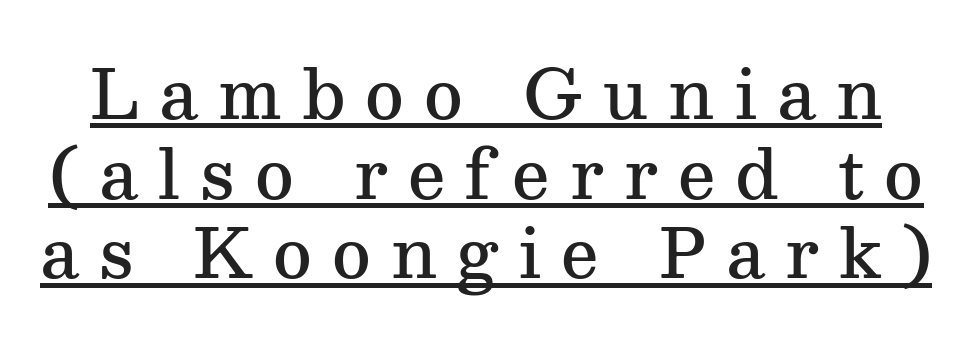
The image shows 67 px semibold serif type, upright; set line spacing 1.19x, unusually wide letter spacing (+0.3 em), underlined; medium stroke contrast and a medium x-height.
